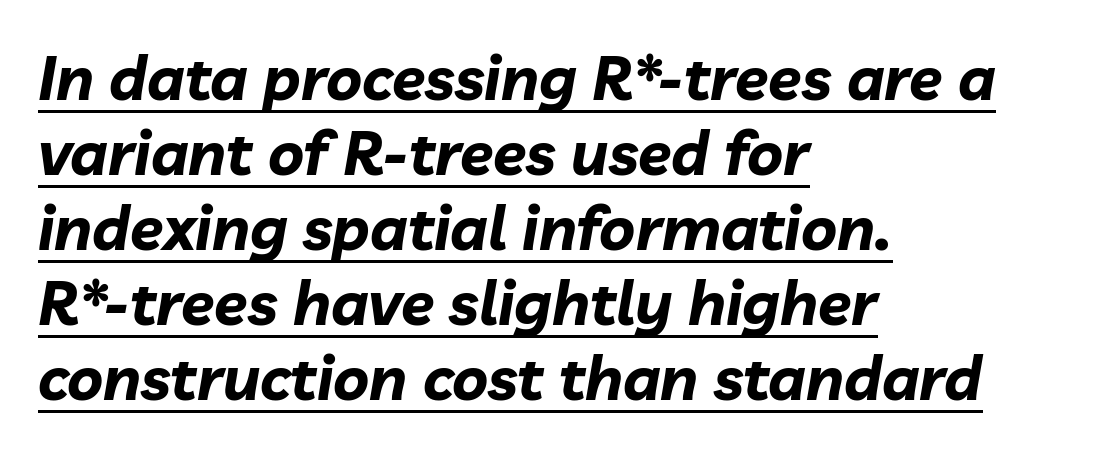
Q: Is the text bold? A: Yes.
Q: Is the text italic (slanted)? A: Yes, it leans right by about 10 degrees.
Q: Is the text underlined? A: Yes.
Q: How is the paragraph aligned? A: Left-aligned.
Q: Is the spacing between letters normal or unusually wide? A: Normal.
Q: Width (condensed, normal, or wide)? A: Normal.
Q: Stroke contrast? A: Low.
Q: x-height? A: Medium.
Q: Monospaced? A: No.
